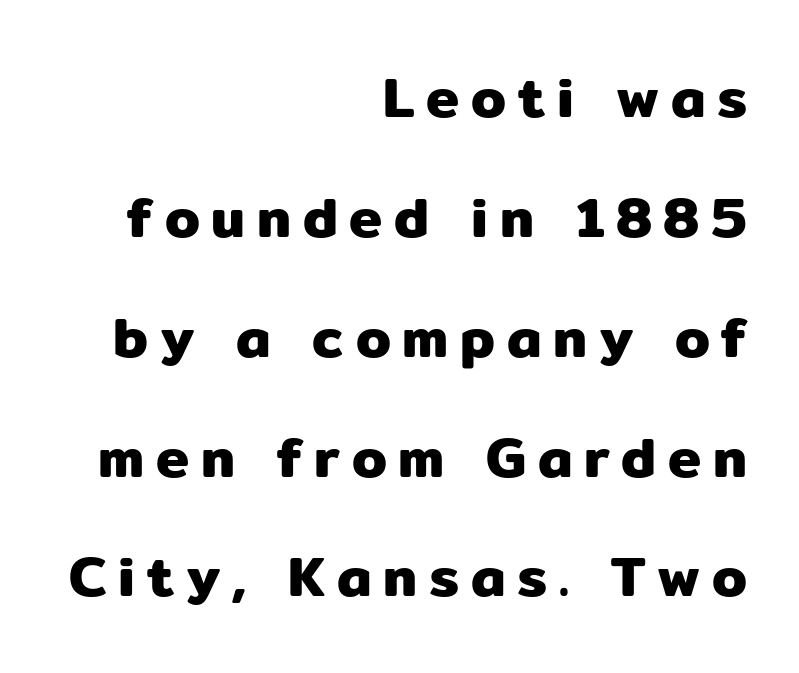
Unmarked baselines from the first word to the last. Upright lettering throughout. Serif or sans? Sans — the stroke terminals are bare. This block would shrink considerably if given ordinary leading; it's expanded now. Character widths vary here, with narrow letters taking less room than wide ones.
